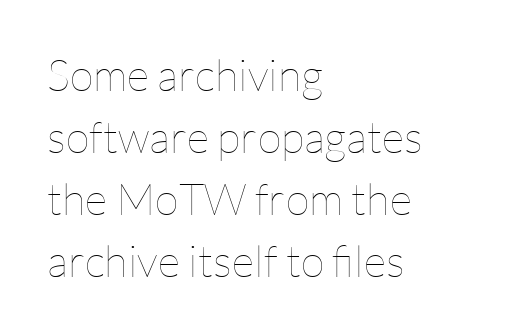
{"italic": "no", "bold": "no", "weight": "thin", "width": "normal", "stroke_contrast": "low", "x_height": "medium", "monospaced": "no", "underline": "no", "align": "left", "line_spacing": "normal", "line_spacing_ratio": 1.41, "letter_spacing": "normal", "letter_spacing_em": 0.0, "glyph_px": 44}
